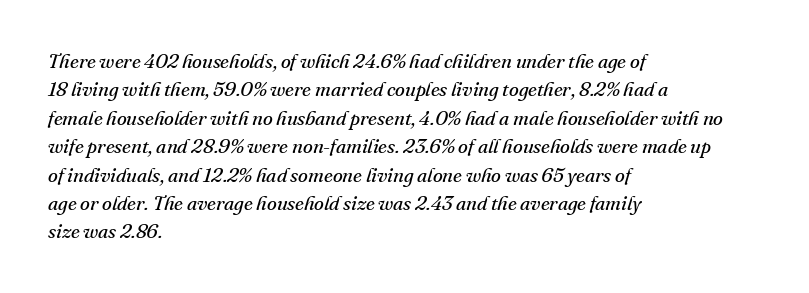
{"italic": "yes", "lean": "right", "slant_degrees": 16, "bold": "no", "underline": "no", "align": "left", "line_spacing": "normal", "line_spacing_ratio": 1.42, "letter_spacing": "normal", "letter_spacing_em": 0.0, "glyph_px": 20}
